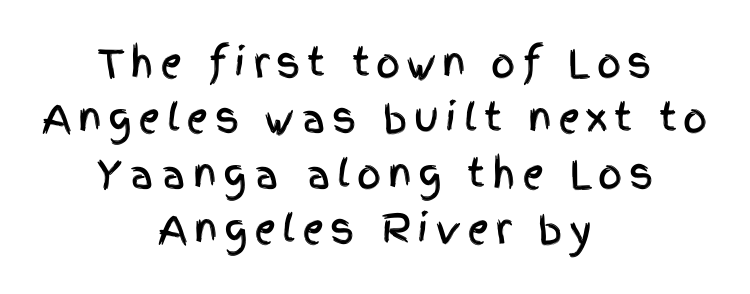
Short and long lines alike share a common midpoint. If you measured baseline to baseline, you'd find a middling distance. The letters stand straight up with perfectly vertical stems. Font category for this specimen: sans-serif. Think of a printed novel: that variable character pitch is what you see here. Has an underline been added? It has not.
